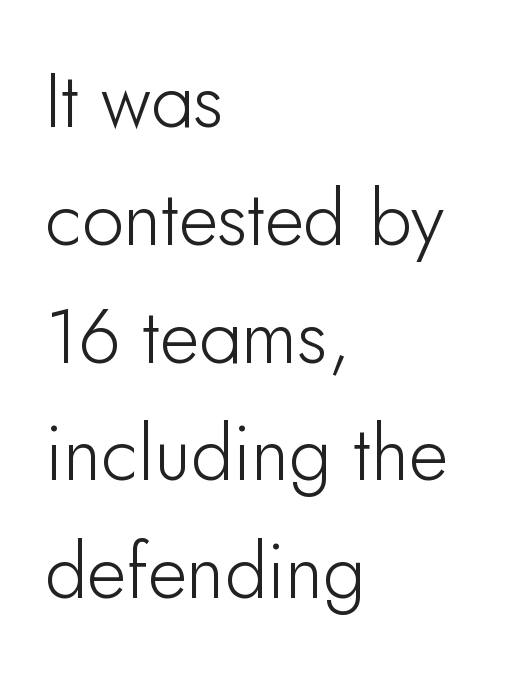
Q: Is the text italic (slanted)? A: No, it is upright.
Q: Is the typeface a serif or a sans-serif typeface? A: Sans-serif.
Q: Is the text underlined? A: No.
Q: How is the paragraph aligned? A: Left-aligned.
Q: Is the spacing between letters normal or unusually wide? A: Normal.
Q: Is the spacing between lines tight, normal or loose? A: Normal.
Q: Width (condensed, normal, or wide)? A: Normal.
Q: Stroke contrast? A: Low.
Q: x-height? A: Small.
Q: Monospaced? A: No.
